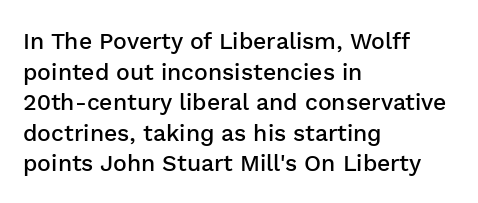
Q: Is the text bold? A: Semi-bold.
Q: Is the text italic (slanted)? A: No, it is upright.
Q: Is the text underlined? A: No.
Q: How is the paragraph aligned? A: Left-aligned.
Q: Is the spacing between letters normal or unusually wide? A: Normal.
Q: Is the spacing between lines tight, normal or loose? A: Normal.
